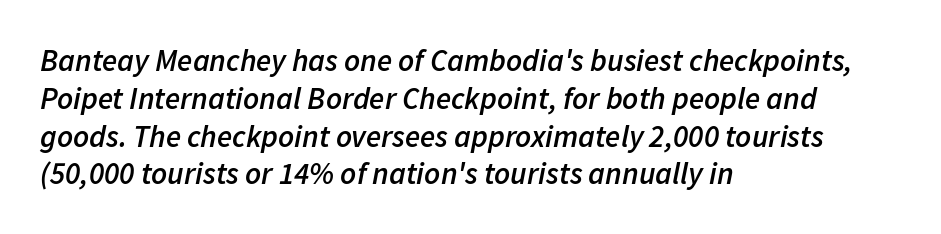
The image shows 31 px semibold type, italic (leaning right); set left-aligned, line spacing 1.22x, normal letter spacing, not underlined; low stroke contrast and a medium x-height.
